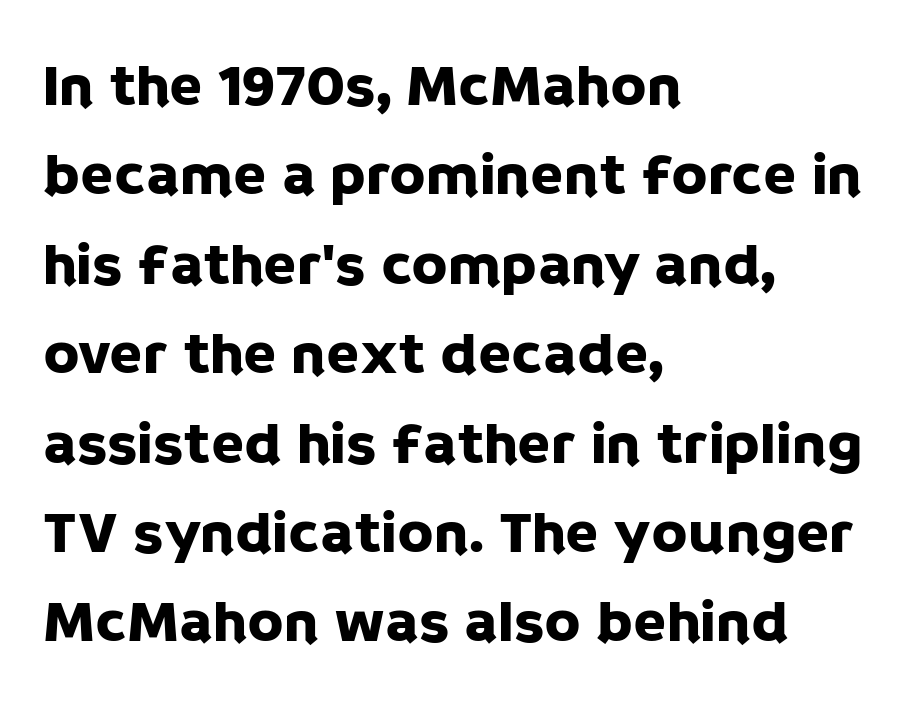
The image shows 60 px sans-serif type, upright; set left-aligned, normal line spacing (1.49x), normal letter spacing, not underlined; low stroke contrast and a large x-height.
